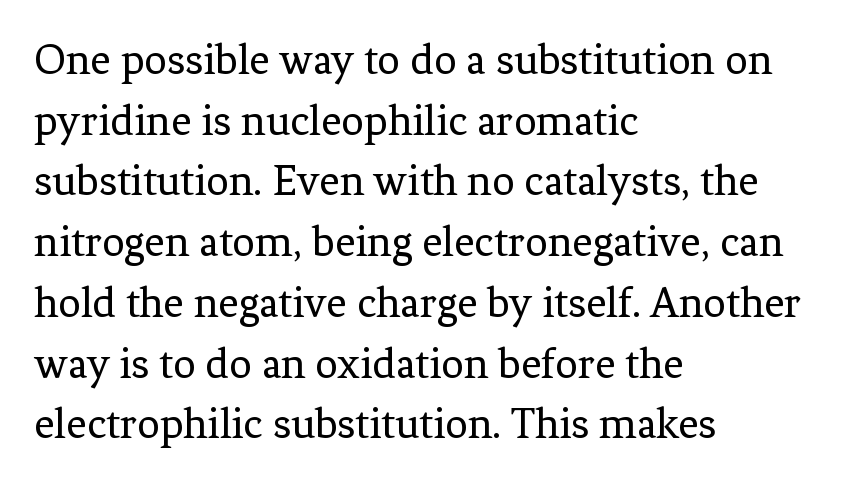
There is no visible air inserted between adjacent glyphs. The typesetter chose a ragged-right arrangement here. A typesetter would call this proportional, since set widths differ per character. Honestly, the row spacing looks completely unremarkable. Does the lettering tilt? It doesn't — this is upright.
